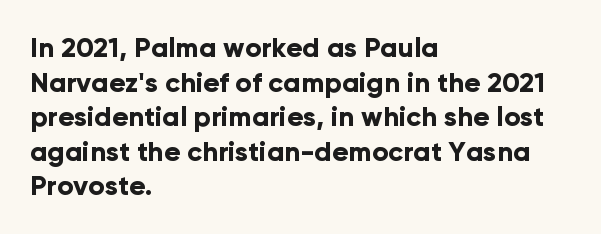
{"italic": "no", "bold": "yes", "underline": "no", "align": "left", "line_spacing": "normal", "line_spacing_ratio": 1.28, "letter_spacing": "normal", "letter_spacing_em": 0.0, "glyph_px": 27}
